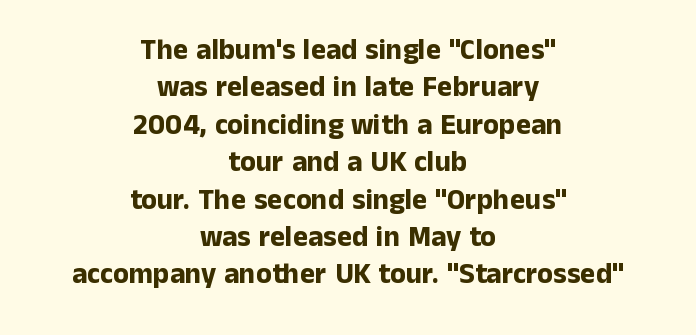
Q: Is the text bold? A: Yes.
Q: Is the text italic (slanted)? A: No, it is upright.
Q: Is the typeface a serif or a sans-serif typeface? A: Sans-serif.
Q: Is the text underlined? A: No.
Q: How is the paragraph aligned? A: Centered.
Q: Is the spacing between letters normal or unusually wide? A: Normal.
Q: Is the spacing between lines tight, normal or loose? A: Normal.
Q: Width (condensed, normal, or wide)? A: Normal.
Q: Stroke contrast? A: Low.
Q: x-height? A: Medium.
Q: Monospaced? A: No.
